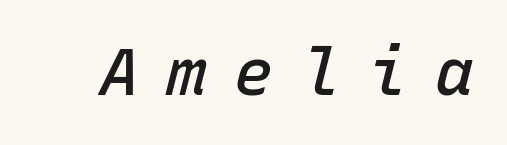
Is the letter spacing exaggerated? Yes — the characters are pushed far apart. Think of a typewriter: that constant character pitch is what you see here. Quick note: italic. The passage shown is not underscored anywhere.
